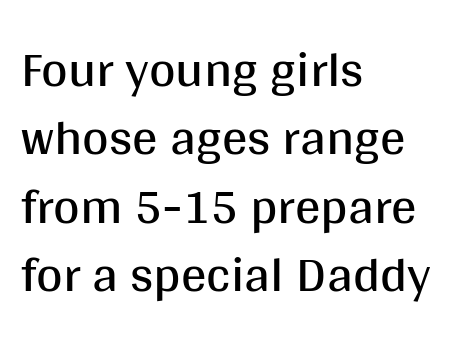
The image shows 51 px regular-weight sans-serif type, upright; set left-aligned, normal line spacing (1.34x), normal letter spacing, not underlined; medium stroke contrast and a large x-height.
